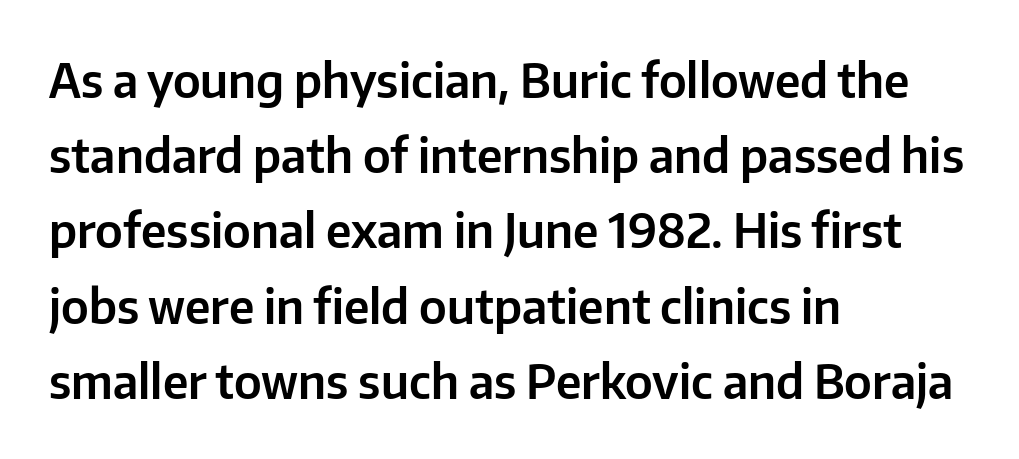
Q: Is the text italic (slanted)? A: No, it is upright.
Q: Is the typeface a serif or a sans-serif typeface? A: Sans-serif.
Q: Is the text underlined? A: No.
Q: How is the paragraph aligned? A: Left-aligned.
Q: Is the spacing between letters normal or unusually wide? A: Normal.
Q: Is the spacing between lines tight, normal or loose? A: Normal.
Q: Width (condensed, normal, or wide)? A: Normal.
Q: Stroke contrast? A: Low.
Q: x-height? A: Medium.
Q: Monospaced? A: No.
